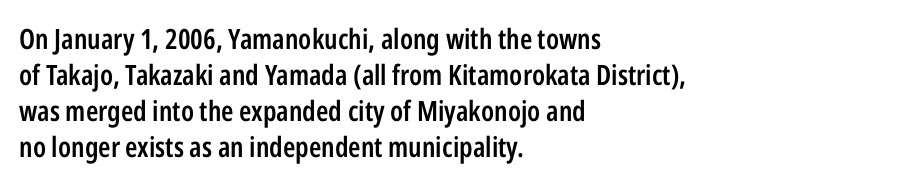
{"serif": "no", "italic": "no", "bold": "semi", "weight": "semibold", "width": "condensed", "stroke_contrast": "low", "x_height": "medium", "monospaced": "no", "underline": "no", "align": "left", "line_spacing": "normal", "line_spacing_ratio": 1.29, "letter_spacing": "normal", "letter_spacing_em": 0.0, "glyph_px": 28}
